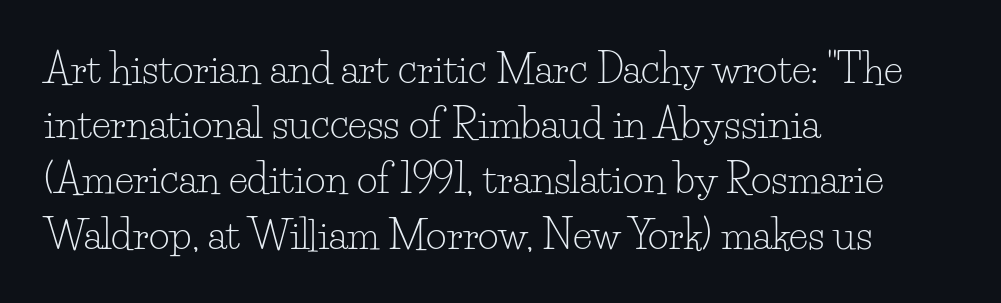
The image shows 40 px light serif type, upright; set left-aligned, normal line spacing (1.38x), normal letter spacing, not underlined; low stroke contrast and a small x-height.
